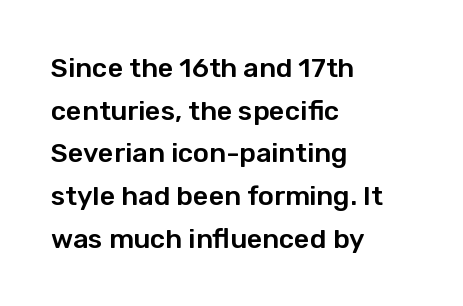
The image shows 27 px text type, upright; set left-aligned, normal line spacing (1.58x), normal letter spacing, not underlined.
